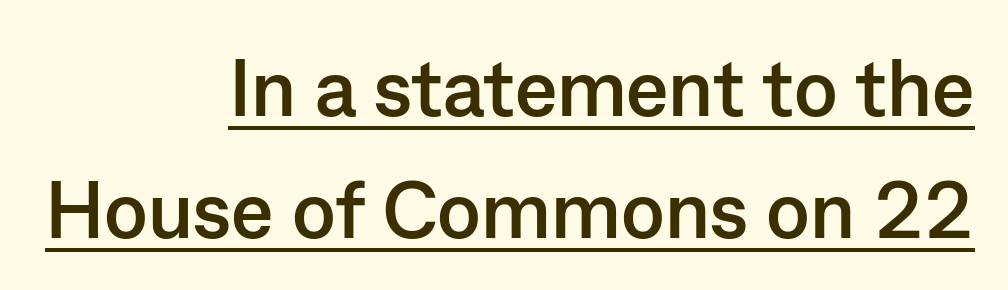
Q: Is the text bold? A: Yes.
Q: Is the text italic (slanted)? A: No, it is upright.
Q: Is the typeface a serif or a sans-serif typeface? A: Sans-serif.
Q: Is the text underlined? A: Yes.
Q: How is the paragraph aligned? A: Right-aligned.
Q: Is the spacing between letters normal or unusually wide? A: Normal.
Q: Is the spacing between lines tight, normal or loose? A: Normal.
Q: Width (condensed, normal, or wide)? A: Normal.
Q: Stroke contrast? A: Low.
Q: x-height? A: Medium.
Q: Monospaced? A: No.
